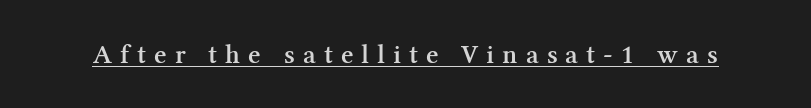
The image shows 27 px text type, upright; set unusually wide letter spacing (+0.3 em), underlined.
